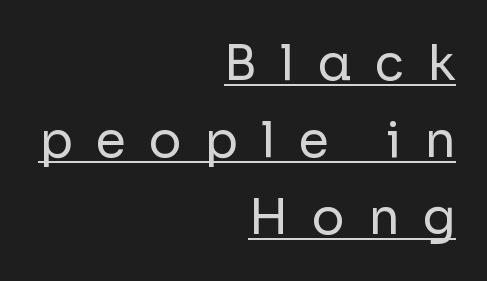
A typesetter would mark this as roman, not italic. Proportional: the letters do not fall into vertical columns. Every word sits above its own underline. Here the glyphs are tracked loosely, breaking word shapes into spaced letters. Typographically, this falls in the sans-serif category.
